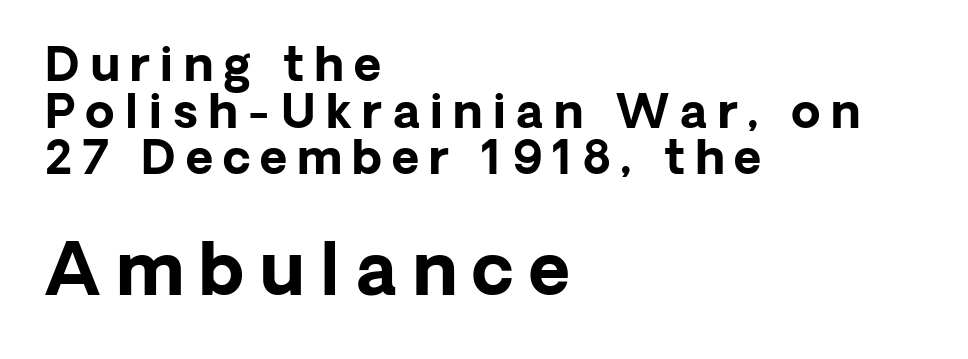
Upright lettering throughout. The block sitting lower on the canvas is the one with enlarged characters. The rag falls on the right side of this text block. Unlike a traditional serif, this face leaves its strokes unadorned.
